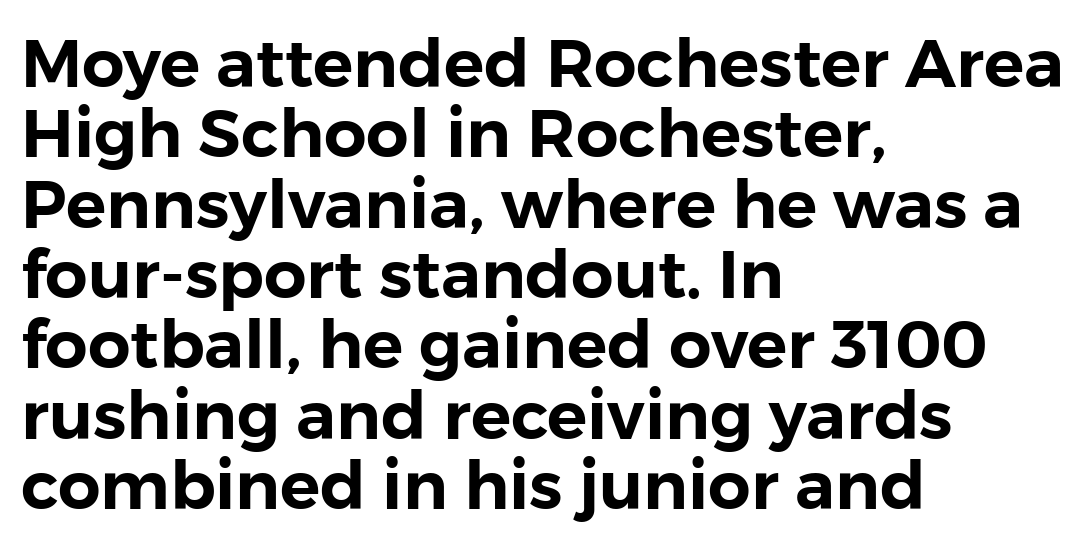
{"serif": "no", "italic": "no", "width": "normal", "stroke_contrast": "low", "x_height": "medium", "monospaced": "no", "underline": "no", "align": "left", "line_spacing": "tight", "line_spacing_ratio": 1.05, "letter_spacing": "normal", "letter_spacing_em": 0.0, "glyph_px": 67}
